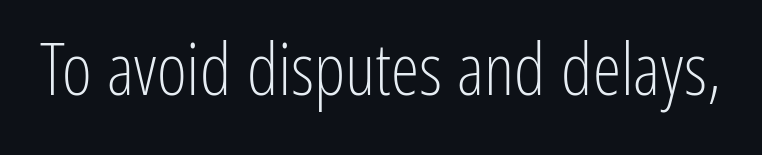
The image shows 72 px light, condensed sans-serif type, upright; set normal letter spacing, not underlined; low stroke contrast and a medium x-height.
